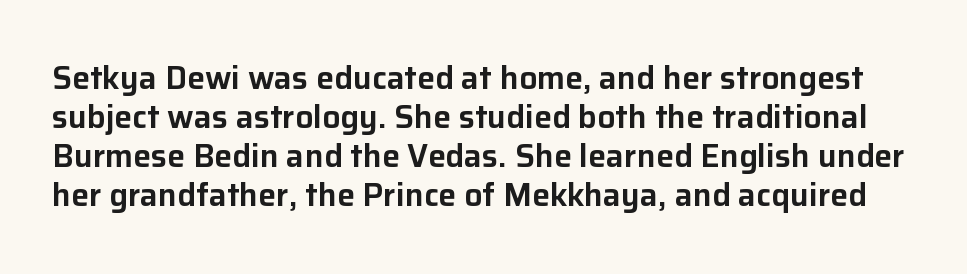
The image shows 32 px sans-serif type, upright; set line spacing 1.22x, normal letter spacing, not underlined; low stroke contrast and a medium x-height.
